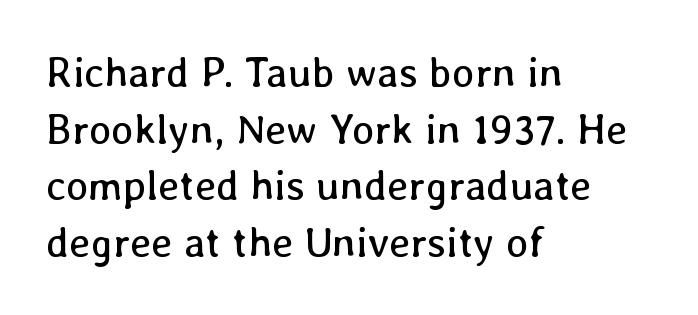
{"italic": "no", "bold": "no", "weight": "regular", "width": "normal", "stroke_contrast": "low", "x_height": "medium", "monospaced": "no", "underline": "no", "align": "left", "line_spacing": "normal", "line_spacing_ratio": 1.35, "letter_spacing": "normal", "letter_spacing_em": 0.0, "glyph_px": 42}
